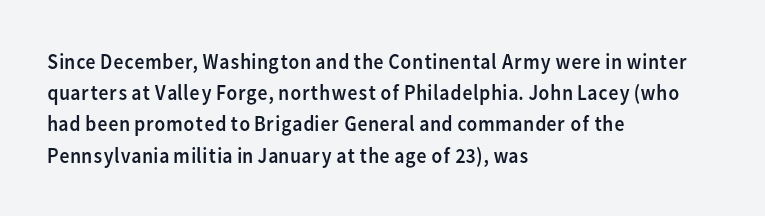
Every row of glyphs begins at an identical x-position on the left. The typesetting does not lean heavy: it is not bold. One glance says typical: line gaps are just what's usual. Underlining? Definitely not there.
